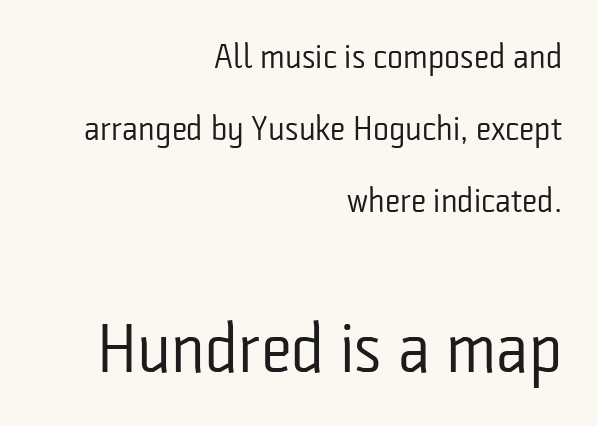
The image shows 69 px regular-weight, condensed sans-serif type, upright; set right-aligned, loose line spacing (2.12x), normal letter spacing, not underlined; the second (bottom) block is 2.03x larger; low stroke contrast and a medium x-height.
